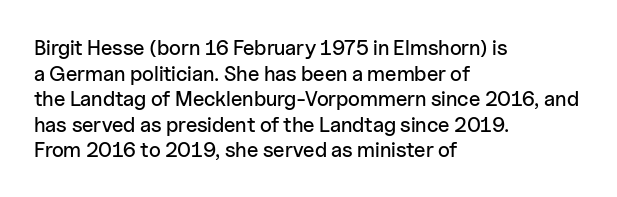
The image shows 21 px text type, upright; set left-aligned, line spacing 1.22x, normal letter spacing, not underlined.
